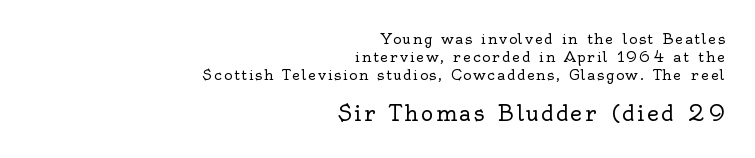
Q: Is the text bold? A: No.
Q: Is the text italic (slanted)? A: No, it is upright.
Q: Is the text underlined? A: No.
Q: How is the paragraph aligned? A: Right-aligned.
Q: Is the spacing between lines tight, normal or loose? A: Normal.
Q: Which block of text is set in a larger size, the first (top) or the second (bottom)? A: The second (bottom) one.
